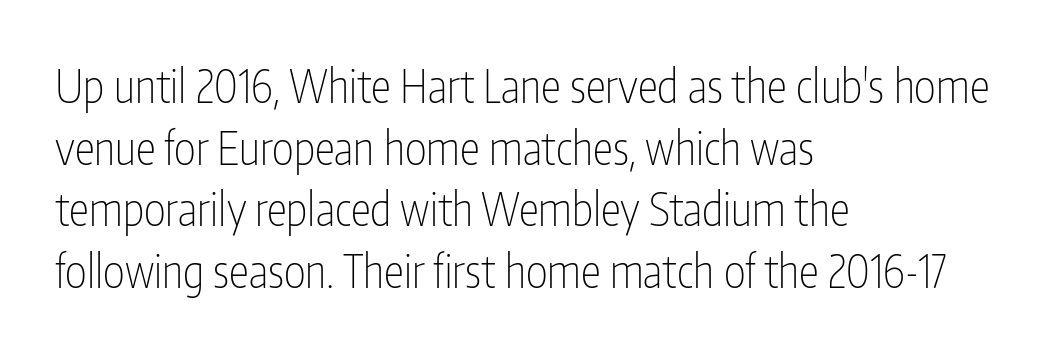
Q: Is the text bold? A: No.
Q: Is the text italic (slanted)? A: No, it is upright.
Q: Is the typeface a serif or a sans-serif typeface? A: Sans-serif.
Q: Is the text underlined? A: No.
Q: How is the paragraph aligned? A: Left-aligned.
Q: Is the spacing between letters normal or unusually wide? A: Normal.
Q: Is the spacing between lines tight, normal or loose? A: Normal.
Q: Width (condensed, normal, or wide)? A: Condensed.
Q: Stroke contrast? A: Low.
Q: x-height? A: Medium.
Q: Monospaced? A: No.
